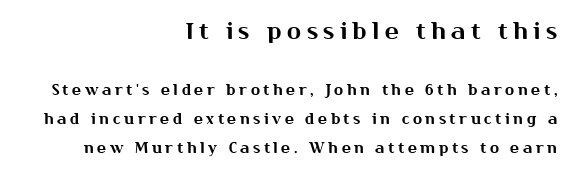
Has an underline been added? It has not. Line ends are locked; line starts wander. In this sample the first text group is rendered at the bigger scale. Loose tracking; the words dissolve into strings of separated letters. A typesetter would call this leading open, well beyond the default.
